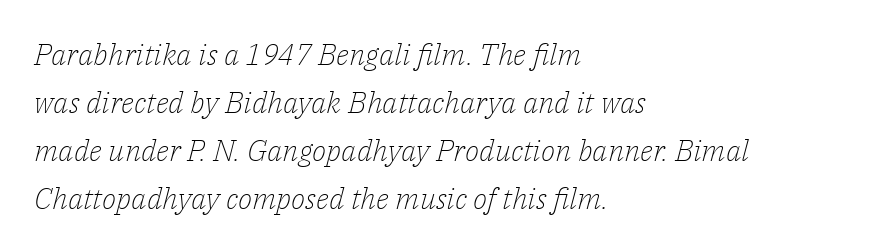
The image shows 30 px light serif type, italic (leaning right); set left-aligned, normal line spacing (1.6x), normal letter spacing, not underlined; low stroke contrast and a medium x-height.
